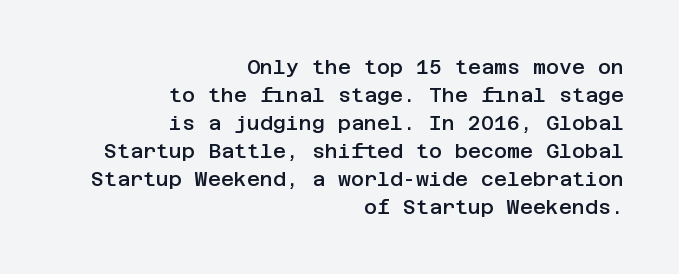
Q: Is the text bold? A: Semi-bold.
Q: Is the text italic (slanted)? A: No, it is upright.
Q: Is the text underlined? A: No.
Q: How is the paragraph aligned? A: Right-aligned.
Q: Is the spacing between letters normal or unusually wide? A: Normal.
Q: Is the spacing between lines tight, normal or loose? A: Normal.
